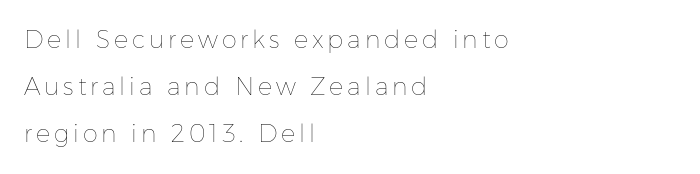
If you drew a line through each stem, it would be perfectly vertical. The typesetting does not lean heavy: it is not bold. Descenders are the only things crossing below the line. Reading down the column, the eye jumps a long way to each next line. Which margin do the lines hug? The left one — the right edge is uneven.
